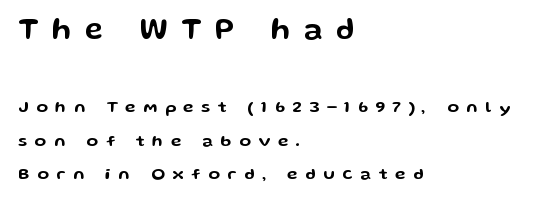
The image shows 30 px wide sans-serif type, upright; set left-aligned, loose line spacing (1.97x), unusually wide letter spacing (+0.46 em), not underlined; the first (top) block is 1.76x larger; low stroke contrast and a medium x-height.
